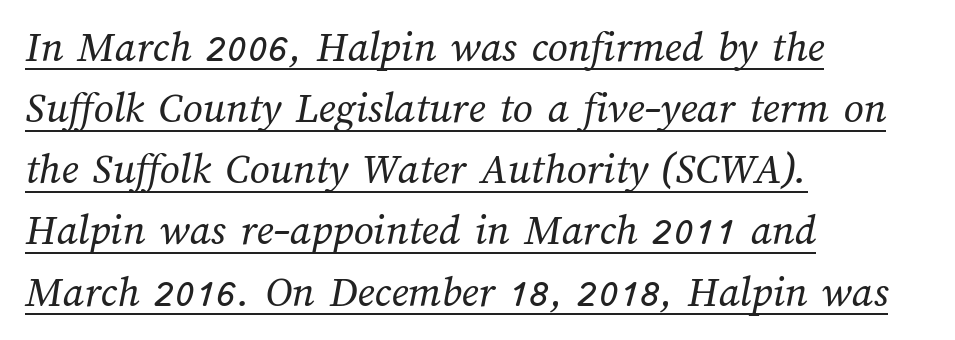
Q: Is the text bold? A: No.
Q: Is the text underlined? A: Yes.
Q: How is the paragraph aligned? A: Left-aligned.
Q: Is the spacing between letters normal or unusually wide? A: Normal.
Q: Is the spacing between lines tight, normal or loose? A: Normal.
Q: Width (condensed, normal, or wide)? A: Normal.
Q: Stroke contrast? A: Medium.
Q: x-height? A: Medium.
Q: Monospaced? A: No.
